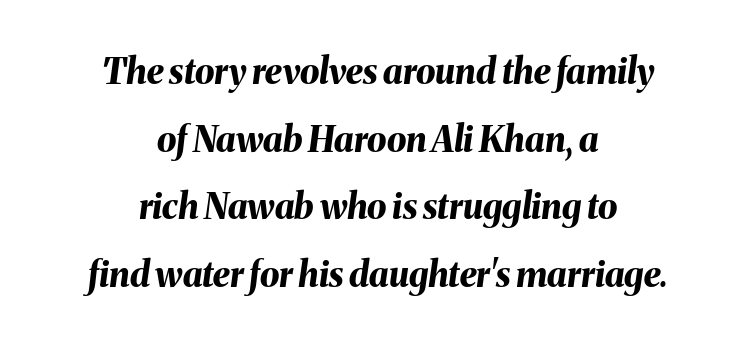
{"italic": "yes", "lean": "right", "slant_degrees": 8, "bold": "yes", "weight": "bold", "width": "normal", "stroke_contrast": "medium", "x_height": "medium", "monospaced": "no", "underline": "no", "align": "center", "line_spacing": "loose", "line_spacing_ratio": 1.93, "letter_spacing": "normal", "letter_spacing_em": 0.0, "glyph_px": 35}
